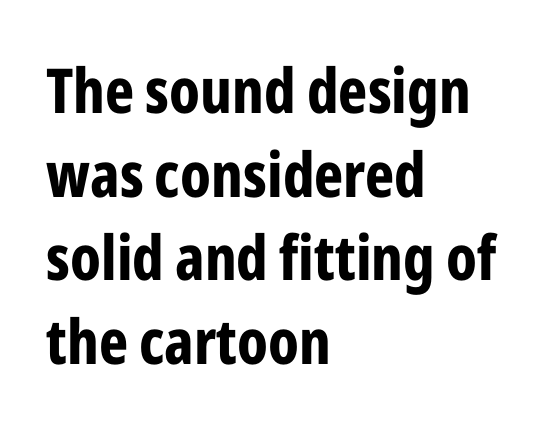
The type family on display is of the sans-serif kind. Anything drawn beneath the words? Only blank space. The glyphs have the mass of a bold cut. What stands out about the letter spacing? Nothing — it is the standard amount. Designer's note — italics off, roman on.
